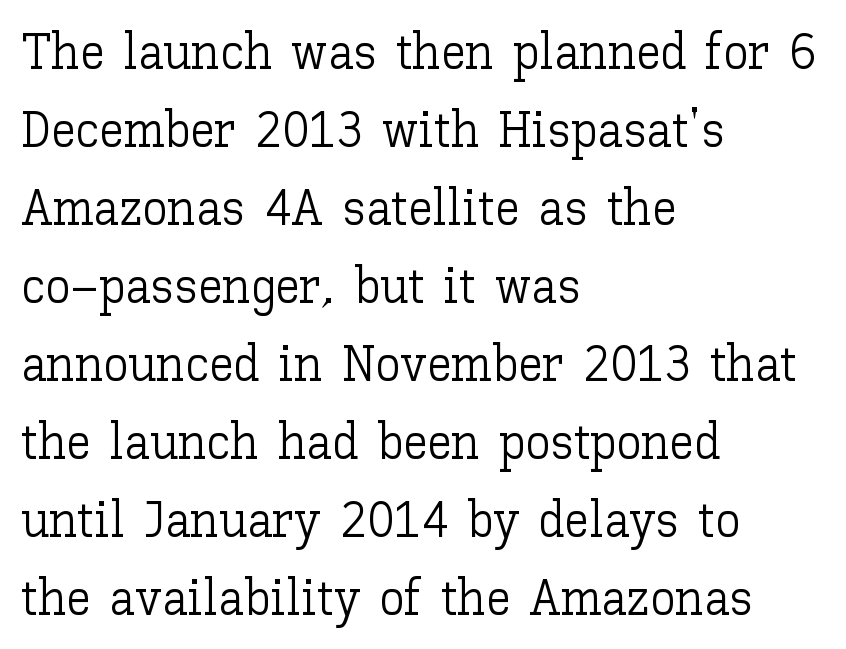
Q: Is the text bold? A: No.
Q: Is the text italic (slanted)? A: No, it is upright.
Q: Is the text underlined? A: No.
Q: How is the paragraph aligned? A: Left-aligned.
Q: Is the spacing between letters normal or unusually wide? A: Normal.
Q: Is the spacing between lines tight, normal or loose? A: Normal.
Q: Width (condensed, normal, or wide)? A: Normal.
Q: Stroke contrast? A: Low.
Q: x-height? A: Medium.
Q: Monospaced? A: No.
